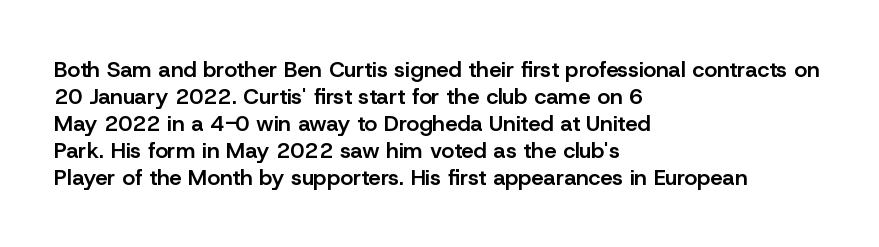
The gap between lines stays unmarked. Casual observation: everything's shoved over to the left. The glyphs have the mass of a demibold cut, below bold. The lettering stays uniformly vertical, giving the passage a roman look. Honestly, the letter spacing is just normal — you wouldn't notice it.
